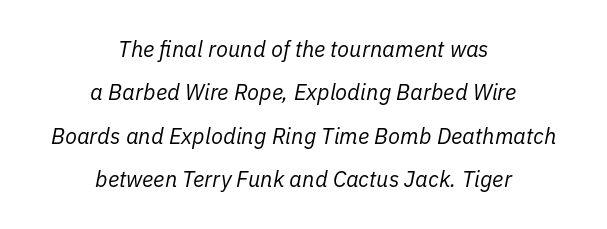
The image shows 22 px text type, italic (leaning right); set centered, loose line spacing (1.97x), normal letter spacing, not underlined.
